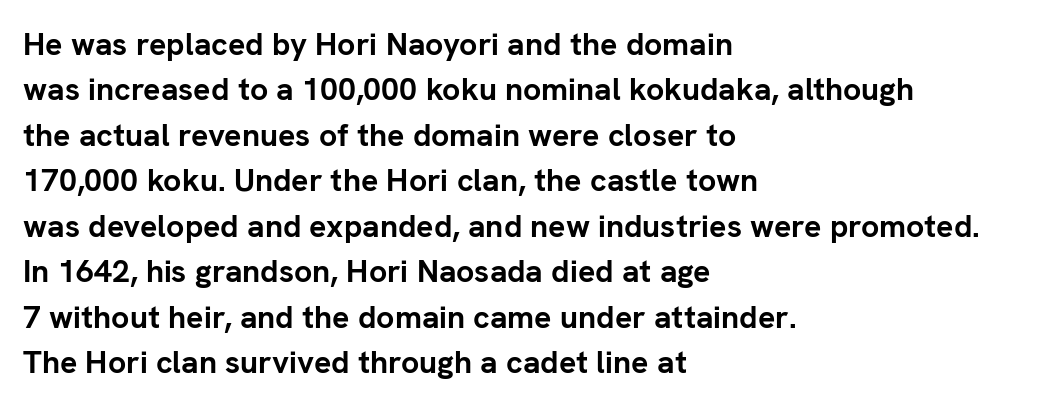
Q: Is the text bold? A: Yes.
Q: Is the text italic (slanted)? A: No, it is upright.
Q: Is the typeface a serif or a sans-serif typeface? A: Sans-serif.
Q: Is the text underlined? A: No.
Q: How is the paragraph aligned? A: Left-aligned.
Q: Is the spacing between letters normal or unusually wide? A: Normal.
Q: Is the spacing between lines tight, normal or loose? A: Normal.
Q: Width (condensed, normal, or wide)? A: Normal.
Q: Stroke contrast? A: Low.
Q: x-height? A: Medium.
Q: Monospaced? A: No.
